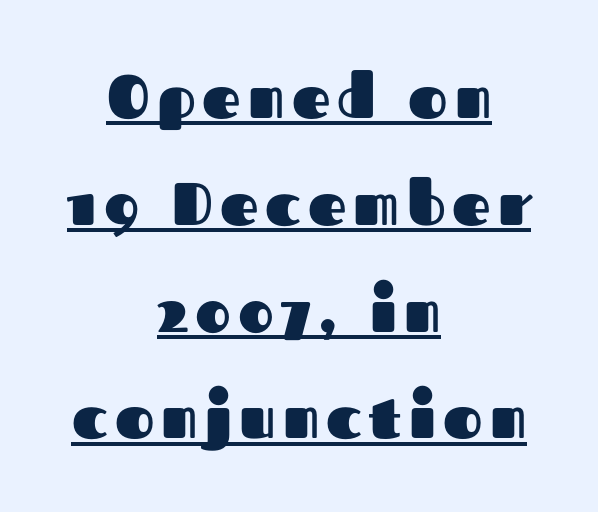
The whitespace from short lines is split evenly between both sides. Bold? Absolutely — the strokes are thick and heavy. This rendering employs a face without finishing strokes, i.e., a sans-serif. The passage shown is underscored from start to finish.
